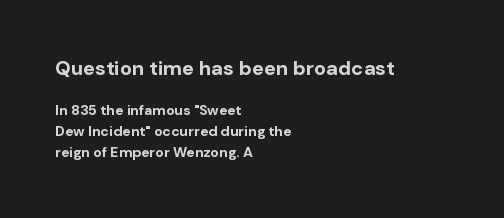
The image shows 20 px bold type, upright; set left-aligned, normal line spacing (1.51x), normal letter spacing, not underlined; the first (top) block is 1.43x larger.
